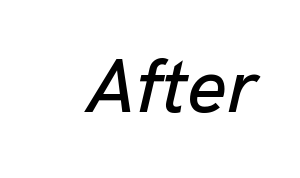
Only glyphs here, with clear space below each row. There's an unmistakable incline to the writing here. Spacing verdict: proportional, widths tailored to each character. The tracking reads as untouched default to a designer's eye.
